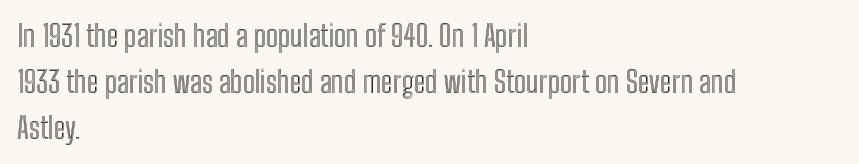
Q: Is the text italic (slanted)? A: No, it is upright.
Q: Is the text underlined? A: No.
Q: How is the paragraph aligned? A: Left-aligned.
Q: Is the spacing between letters normal or unusually wide? A: Normal.
Q: Is the spacing between lines tight, normal or loose? A: Normal.
Q: Width (condensed, normal, or wide)? A: Condensed.
Q: x-height? A: Medium.
Q: Monospaced? A: No.
